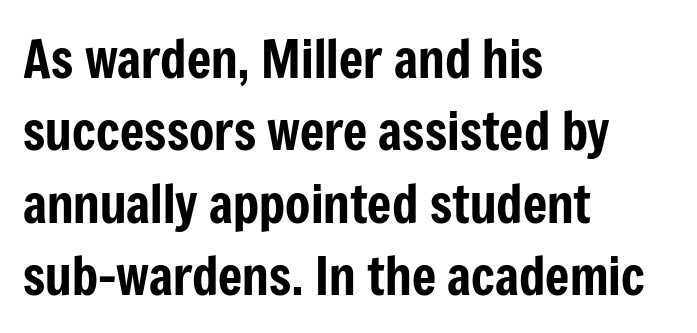
{"serif": "no", "italic": "no", "width": "condensed", "stroke_contrast": "low", "x_height": "medium", "monospaced": "no", "underline": "no", "align": "left", "line_spacing": "normal", "line_spacing_ratio": 1.39, "letter_spacing": "normal", "letter_spacing_em": 0.0, "glyph_px": 52}
